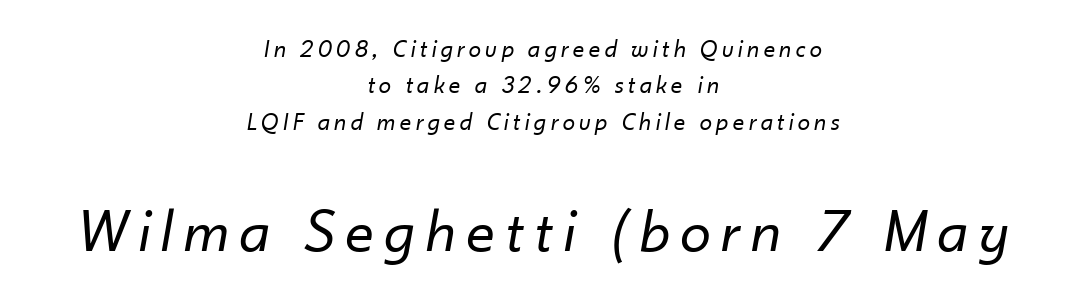
{"italic": "yes", "lean": "right", "slant_degrees": 10, "bold": "no", "weight": "regular", "width": "normal", "stroke_contrast": "low", "x_height": "small", "monospaced": "no", "underline": "no", "align": "center", "line_spacing": "normal", "line_spacing_ratio": 1.46, "larger_block": "second", "size_ratio": 2.48, "glyph_px": 62}
